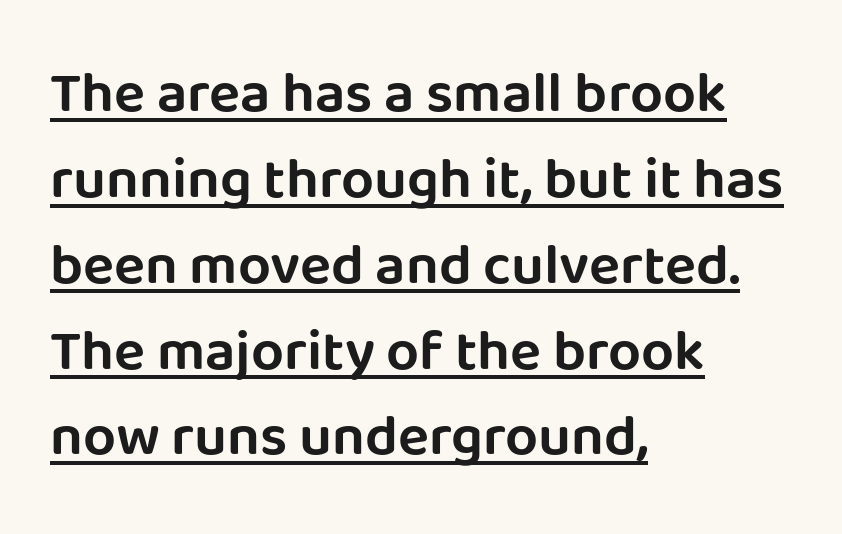
The image shows 58 px sans-serif type, upright; set left-aligned, normal line spacing (1.48x), normal letter spacing, underlined; low stroke contrast and a large x-height.
